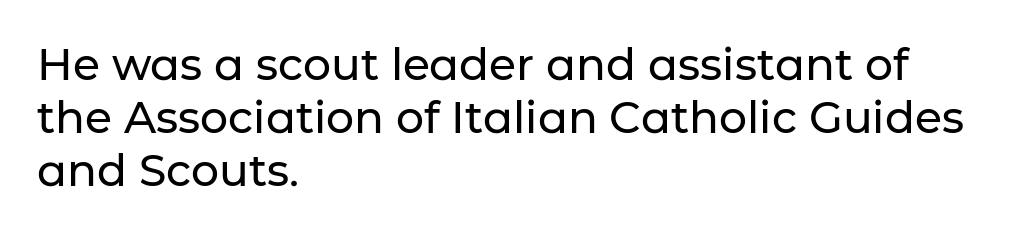
Q: Is the text italic (slanted)? A: No, it is upright.
Q: Is the typeface a serif or a sans-serif typeface? A: Sans-serif.
Q: Is the text underlined? A: No.
Q: How is the paragraph aligned? A: Left-aligned.
Q: Is the spacing between letters normal or unusually wide? A: Normal.
Q: Width (condensed, normal, or wide)? A: Normal.
Q: Stroke contrast? A: Low.
Q: x-height? A: Medium.
Q: Monospaced? A: No.
